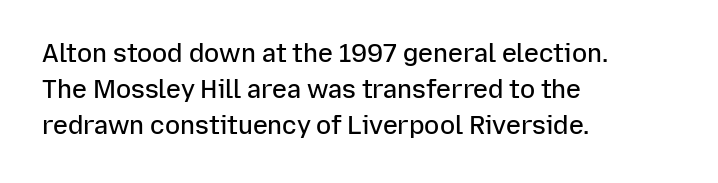
The image shows 25 px text type, upright; set left-aligned, normal line spacing (1.45x), normal letter spacing, not underlined.
